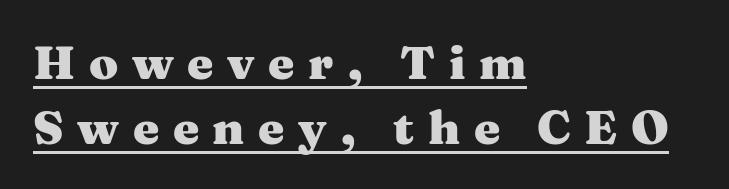
{"serif": "yes", "italic": "no", "bold": "yes", "weight": "heavy", "width": "wide", "stroke_contrast": "medium", "x_height": "medium", "monospaced": "no", "underline": "yes", "align": "left", "line_spacing": "normal", "line_spacing_ratio": 1.38, "letter_spacing": "wide", "letter_spacing_em": 0.29, "glyph_px": 47}
